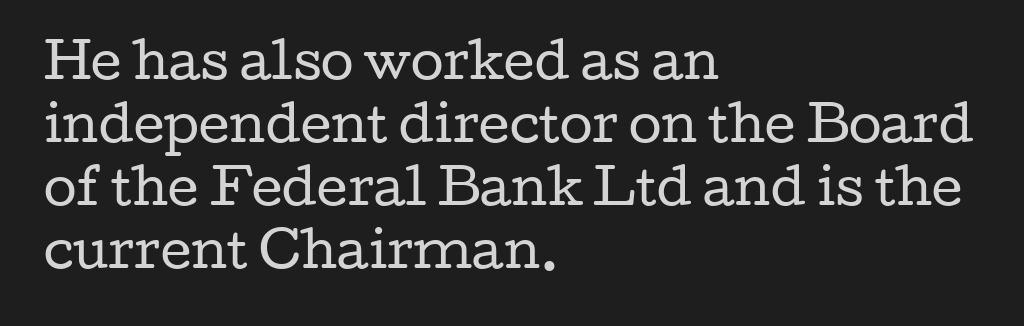
{"serif": "yes", "italic": "no", "bold": "no", "weight": "regular", "width": "wide", "stroke_contrast": "low", "x_height": "medium", "monospaced": "no", "underline": "no", "align": "left", "line_spacing": "normal", "line_spacing_ratio": 1.31, "letter_spacing": "normal", "letter_spacing_em": 0.0, "glyph_px": 48}
